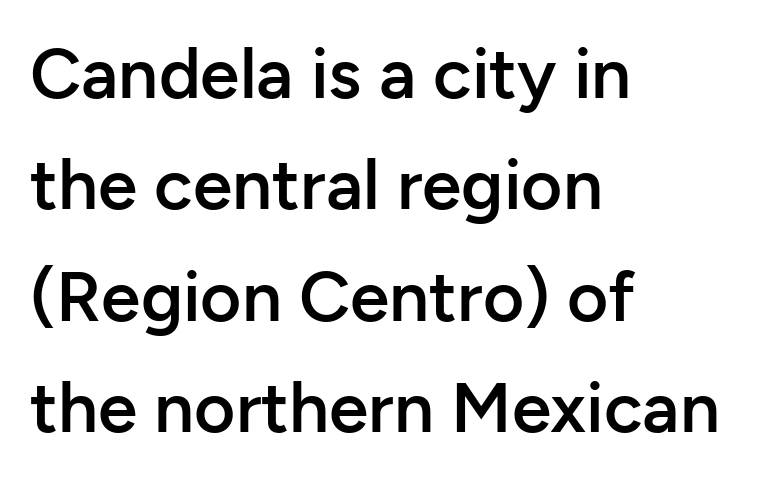
Every row of glyphs begins at an identical x-position on the left. Varying glyph widths throughout — classic text-font behaviour. Does the weight exceed regular? Yes, but only to semibold. The line-height multiplier appears to be the usual default. Nope, no serifs anywhere on these letters.
